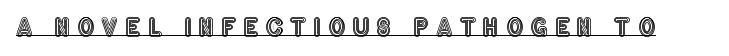
Q: Is the text italic (slanted)? A: No, it is upright.
Q: Is the text underlined? A: Yes.
Q: Is the spacing between letters normal or unusually wide? A: Unusually wide.
